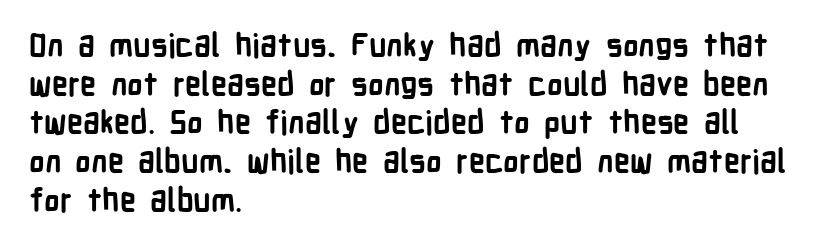
The image shows 32 px semibold, condensed sans-serif type, upright; set left-aligned, line spacing 1.21x, normal letter spacing, not underlined; low stroke contrast and a medium x-height.
